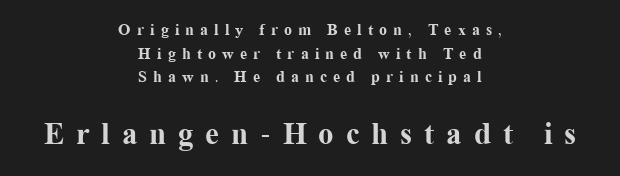
Q: Is the text bold? A: Yes.
Q: Is the text italic (slanted)? A: No, it is upright.
Q: Is the typeface a serif or a sans-serif typeface? A: Serif.
Q: Is the text underlined? A: No.
Q: How is the paragraph aligned? A: Centered.
Q: Is the spacing between letters normal or unusually wide? A: Unusually wide.
Q: Is the spacing between lines tight, normal or loose? A: Normal.
Q: Which block of text is set in a larger size, the first (top) or the second (bottom)? A: The second (bottom) one.
Q: Width (condensed, normal, or wide)? A: Normal.
Q: Stroke contrast? A: Medium.
Q: x-height? A: Medium.
Q: Monospaced? A: No.
